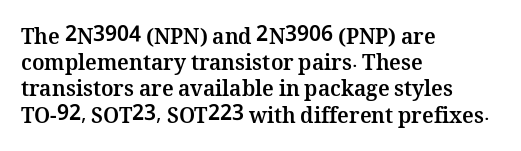
{"italic": "no", "bold": "yes", "underline": "no", "align": "left", "line_spacing": "normal", "line_spacing_ratio": 1.25, "letter_spacing": "normal", "letter_spacing_em": 0.0, "glyph_px": 21}
